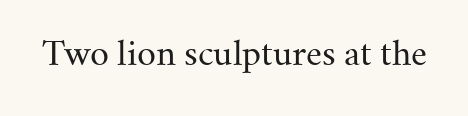
{"serif": "yes", "italic": "no", "bold": "no", "weight": "regular", "width": "normal", "stroke_contrast": "medium", "x_height": "small", "monospaced": "no", "underline": "no", "letter_spacing": "normal", "letter_spacing_em": 0.0, "glyph_px": 33}
